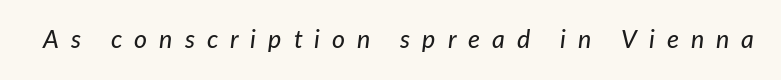
The image shows 25 px text type, italic (leaning right); set unusually wide letter spacing (+0.48 em), not underlined.
